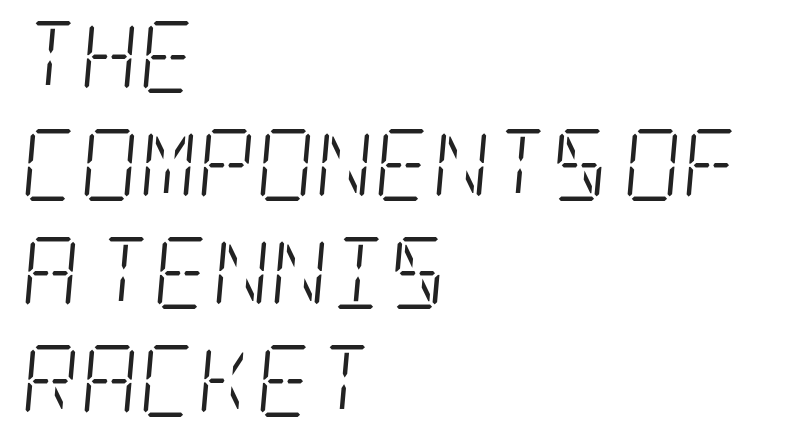
The image shows 72 px light, condensed serif type, italic (leaning right); set left-aligned, normal line spacing (1.5x), normal letter spacing, not underlined; low stroke contrast and a large x-height.
